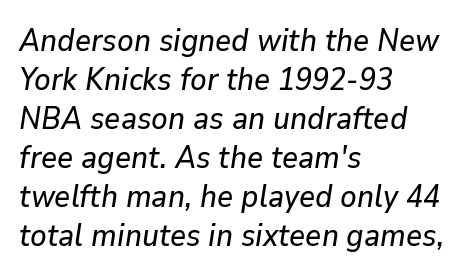
Q: Is the text italic (slanted)? A: Yes, it leans right by about 9 degrees.
Q: Is the text underlined? A: No.
Q: How is the paragraph aligned? A: Left-aligned.
Q: Is the spacing between letters normal or unusually wide? A: Normal.
Q: Is the spacing between lines tight, normal or loose? A: Normal.
Q: Width (condensed, normal, or wide)? A: Normal.
Q: Stroke contrast? A: Low.
Q: x-height? A: Medium.
Q: Monospaced? A: No.
